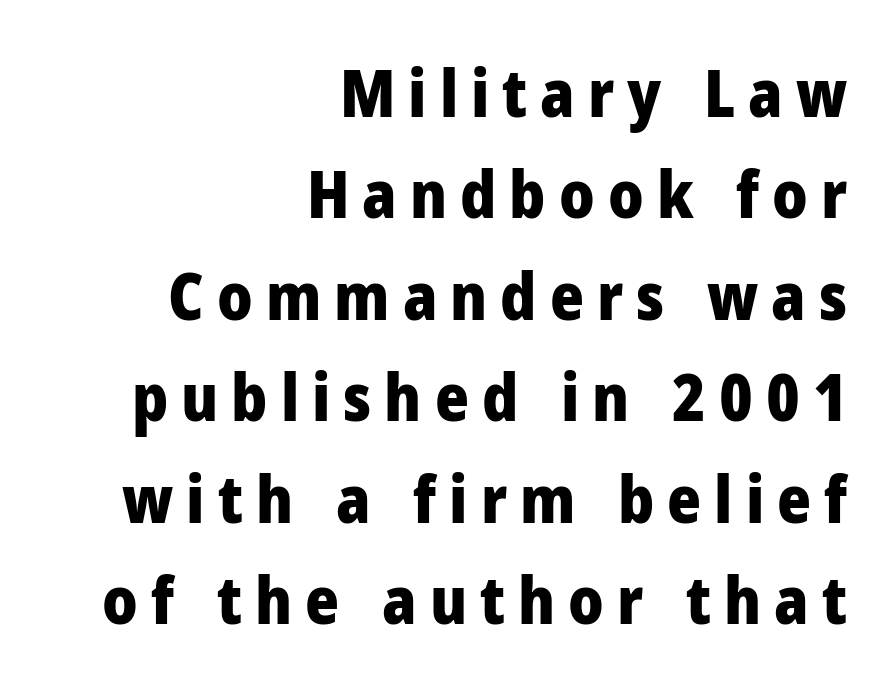
Q: Is the text bold? A: Yes.
Q: Is the text italic (slanted)? A: No, it is upright.
Q: Is the typeface a serif or a sans-serif typeface? A: Sans-serif.
Q: Is the text underlined? A: No.
Q: How is the paragraph aligned? A: Right-aligned.
Q: Is the spacing between letters normal or unusually wide? A: Unusually wide.
Q: Is the spacing between lines tight, normal or loose? A: Normal.
Q: Width (condensed, normal, or wide)? A: Normal.
Q: Stroke contrast? A: Low.
Q: x-height? A: Medium.
Q: Monospaced? A: No.
